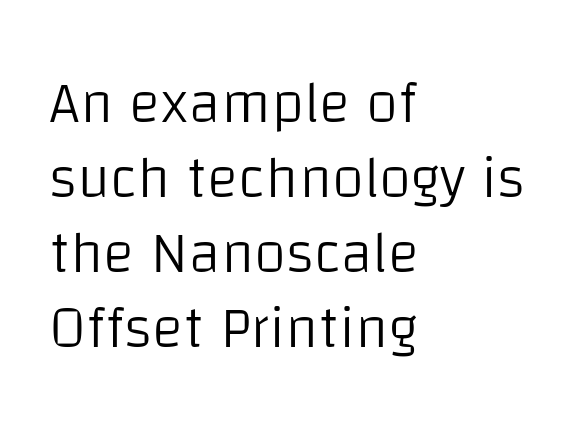
{"serif": "no", "italic": "no", "bold": "no", "weight": "light", "width": "normal", "stroke_contrast": "low", "x_height": "large", "monospaced": "no", "underline": "no", "align": "left", "line_spacing": "normal", "line_spacing_ratio": 1.27, "letter_spacing": "normal", "letter_spacing_em": 0.0, "glyph_px": 59}
